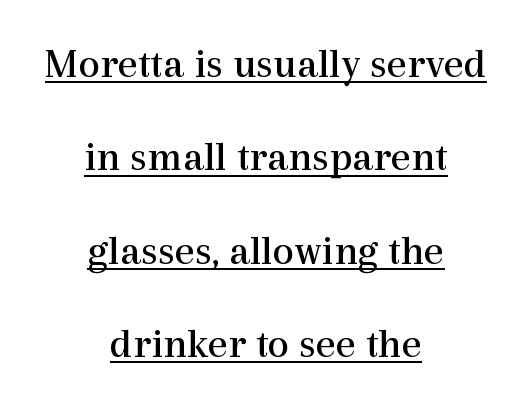
The image shows 43 px regular-weight serif type, upright; set centered, loose line spacing (2.17x), normal letter spacing, underlined; a medium x-height.
